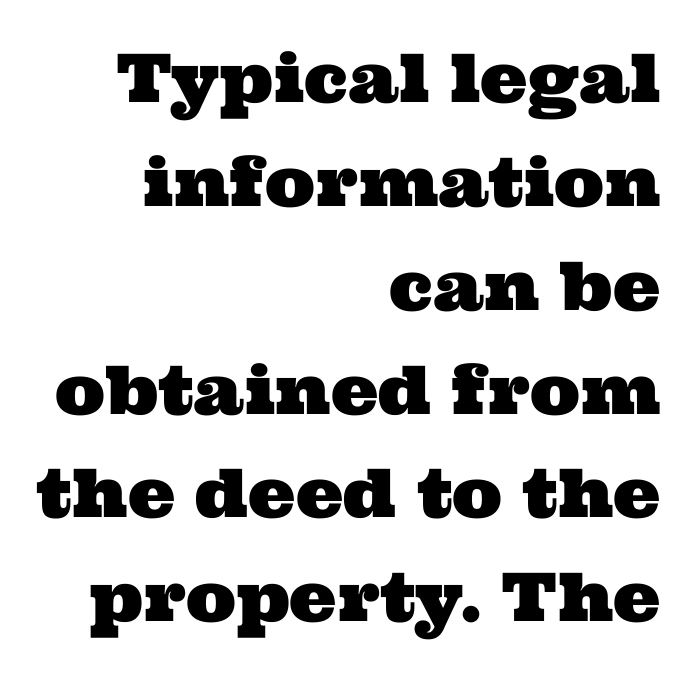
Tracking value appears to be zero — textbook default spacing. Unmarked baselines from the first word to the last. Quick note: interline space is typical. The rendering shows small feet on the letterforms — a serif design. Teacher's note: observe the even right margin — that is flush-right alignment.
